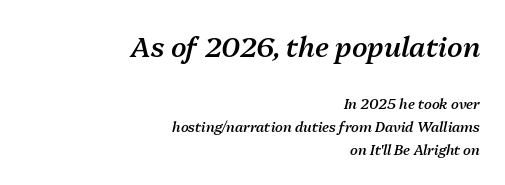
The image shows 28 px semibold type, italic (leaning right); set right-aligned, normal line spacing (1.64x), normal letter spacing, not underlined; the first (top) block is 2.0x larger; medium stroke contrast and a medium x-height.
